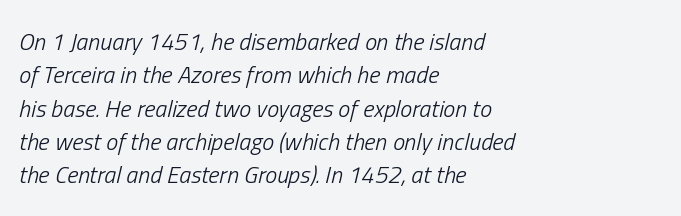
Is the stroke heavy? The answer is a plain regular-or-lighter. Interline gaps are of average width in this sample. The text block is weighted toward the left margin, trailing off unevenly rightward. Default kerning and tracking; the words read as compact shapes.
